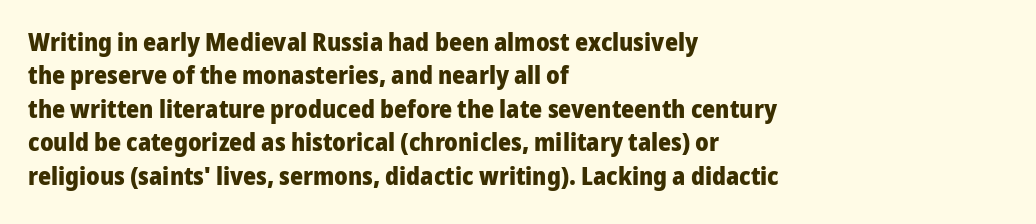
Notice how the passage keeps a crisp vertical edge on the left only. Ordinary non-slanted type is in use. This sample uses plain, unmodified letter spacing. Strong, thick strokes mark this as bold type. Normally led — the rows are evenly, conventionally spaced.
